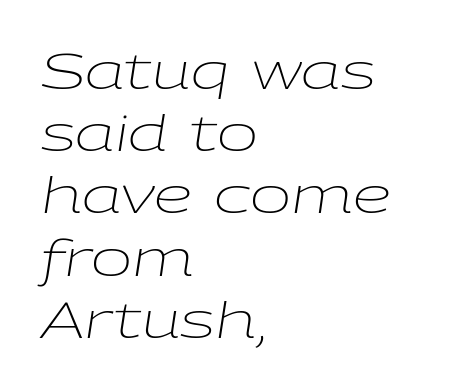
{"italic": "yes", "lean": "right", "slant_degrees": 9, "bold": "no", "weight": "light", "width": "wide", "stroke_contrast": "low", "x_height": "medium", "monospaced": "no", "underline": "no", "align": "left", "line_spacing": "normal", "line_spacing_ratio": 1.27, "letter_spacing": "normal", "letter_spacing_em": 0.0, "glyph_px": 49}
